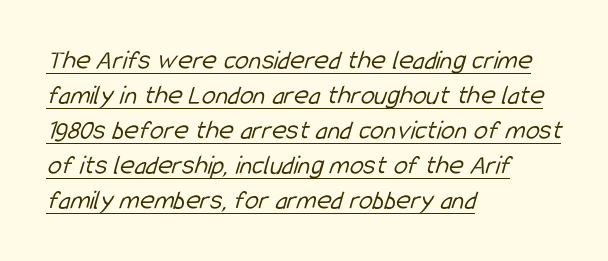
These lines are set flush left with a ragged right edge. I'd call this a sans setting — the letters go barefoot. Is this a heavy cut? Hardly; it is regular or lighter. Notice how a bar underscores the lettering throughout. Is there much room between lines? A standard amount, neither cramped nor airy.
